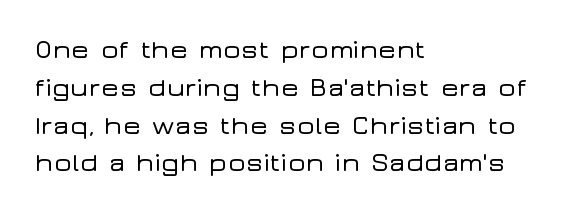
Q: Is the text italic (slanted)? A: No, it is upright.
Q: Is the text underlined? A: No.
Q: How is the paragraph aligned? A: Left-aligned.
Q: Is the spacing between letters normal or unusually wide? A: Normal.
Q: Is the spacing between lines tight, normal or loose? A: Normal.
